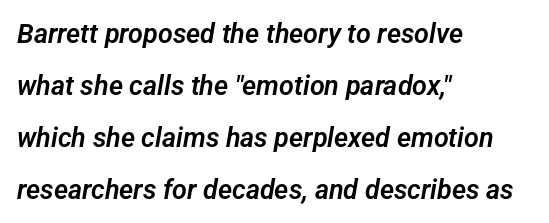
The image shows 27 px text type; set left-aligned, loose line spacing (1.92x), normal letter spacing, not underlined.
